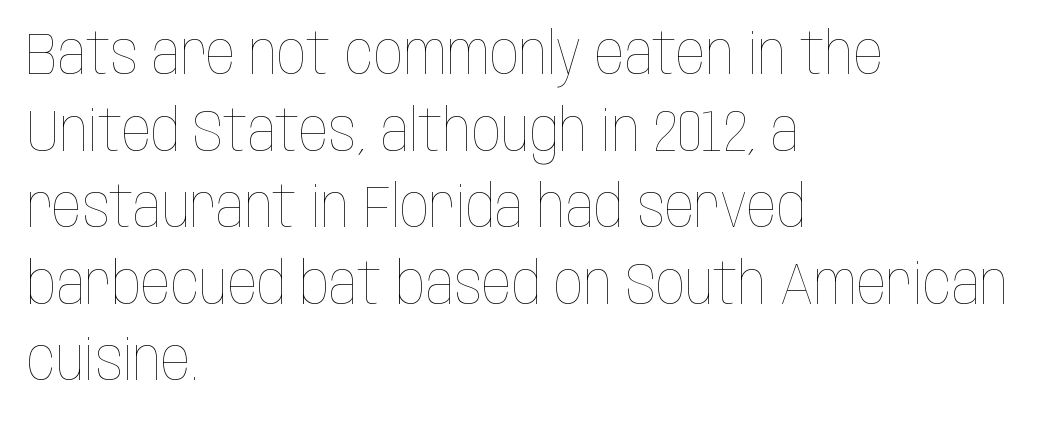
Q: Is the text bold? A: No.
Q: Is the text italic (slanted)? A: No, it is upright.
Q: Is the text underlined? A: No.
Q: How is the paragraph aligned? A: Left-aligned.
Q: Is the spacing between letters normal or unusually wide? A: Normal.
Q: Is the spacing between lines tight, normal or loose? A: Normal.
Q: Width (condensed, normal, or wide)? A: Condensed.
Q: Stroke contrast? A: Low.
Q: x-height? A: Large.
Q: Monospaced? A: No.
